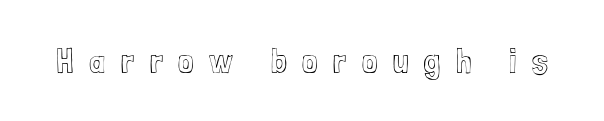
Q: Is the text italic (slanted)? A: No, it is upright.
Q: Is the text underlined? A: No.
Q: Is the spacing between letters normal or unusually wide? A: Unusually wide.
Q: Width (condensed, normal, or wide)? A: Condensed.
Q: x-height? A: Medium.
Q: Monospaced? A: No.
